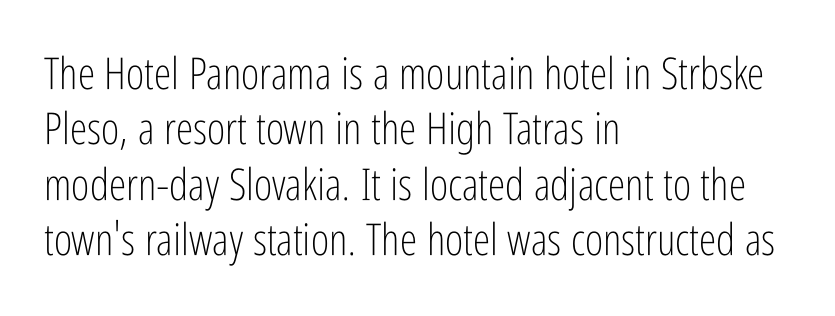
The image shows 44 px light, condensed sans-serif type, upright; set left-aligned, normal line spacing (1.26x), normal letter spacing, not underlined; low stroke contrast and a medium x-height.
